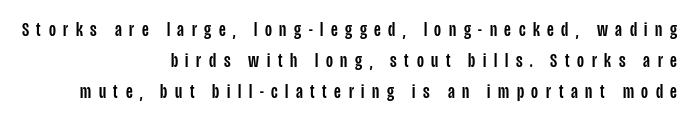
{"italic": "no", "underline": "no", "align": "right", "line_spacing": "normal", "line_spacing_ratio": 1.55, "letter_spacing": "wide", "letter_spacing_em": 0.38, "glyph_px": 20}
